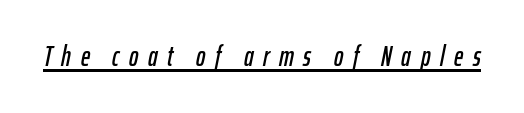
Honestly, the letter spacing is so wide it's the main thing you notice. Designer's note — italics engaged. Spacing verdict: proportional, widths tailored to each character. The passage shown is underscored from start to finish.
